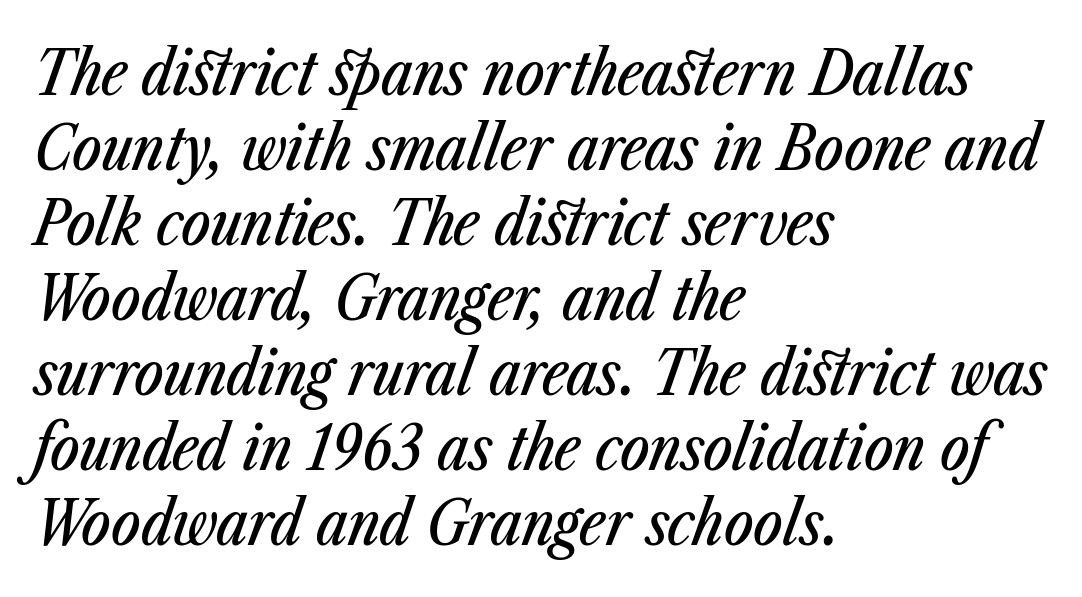
Q: Is the text italic (slanted)? A: Yes, it leans right by about 23 degrees.
Q: Is the text underlined? A: No.
Q: How is the paragraph aligned? A: Left-aligned.
Q: Is the spacing between letters normal or unusually wide? A: Normal.
Q: Width (condensed, normal, or wide)? A: Condensed.
Q: Stroke contrast? A: Low.
Q: x-height? A: Medium.
Q: Monospaced? A: No.
